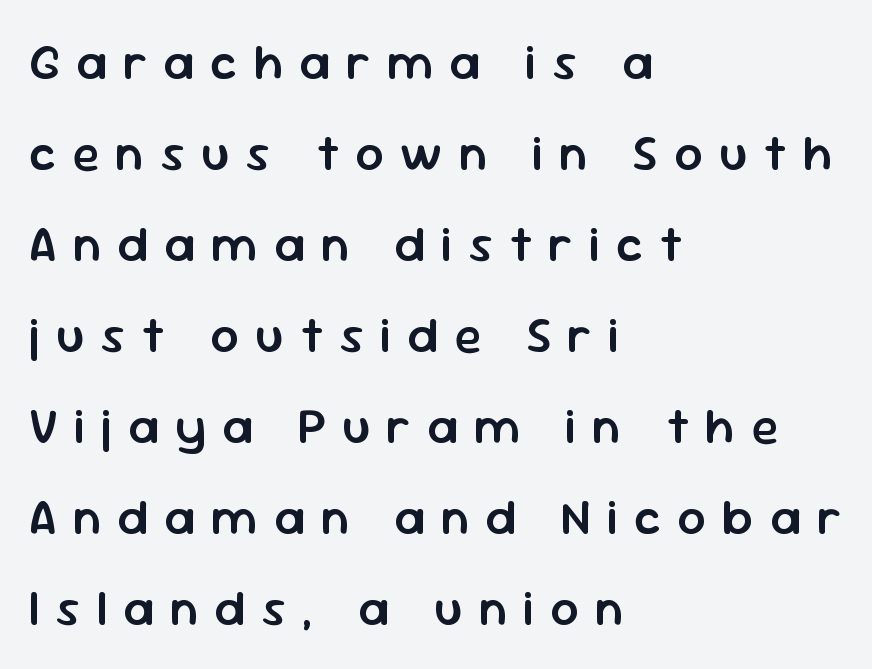
Look at the tracking — it's clearly loosened, letters drifting apart. Font category for this specimen: sans-serif. The type sits square on the baseline with zero lean. The gap between lines stays unmarked.
